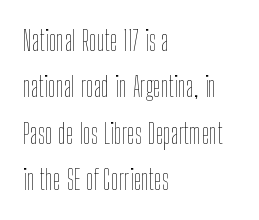
Q: Is the text bold? A: No.
Q: Is the text italic (slanted)? A: No, it is upright.
Q: Is the text underlined? A: No.
Q: How is the paragraph aligned? A: Left-aligned.
Q: Is the spacing between letters normal or unusually wide? A: Normal.
Q: Is the spacing between lines tight, normal or loose? A: Normal.
Q: Width (condensed, normal, or wide)? A: Condensed.
Q: Stroke contrast? A: Low.
Q: x-height? A: Medium.
Q: Monospaced? A: No.
